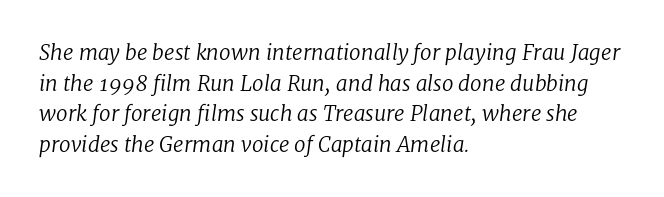
Q: Is the text bold? A: No.
Q: Is the text italic (slanted)? A: Yes, it leans right by about 8 degrees.
Q: Is the text underlined? A: No.
Q: How is the paragraph aligned? A: Left-aligned.
Q: Is the spacing between letters normal or unusually wide? A: Normal.
Q: Is the spacing between lines tight, normal or loose? A: Normal.
